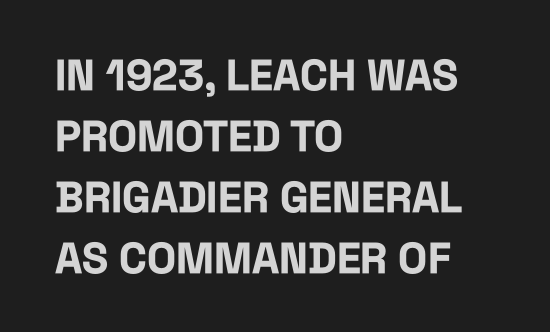
{"serif": "no", "italic": "no", "bold": "yes", "weight": "bold", "width": "condensed", "stroke_contrast": "low", "x_height": "large", "monospaced": "no", "underline": "no", "align": "left", "line_spacing": "normal", "line_spacing_ratio": 1.42, "letter_spacing": "normal", "letter_spacing_em": 0.0, "glyph_px": 43}
